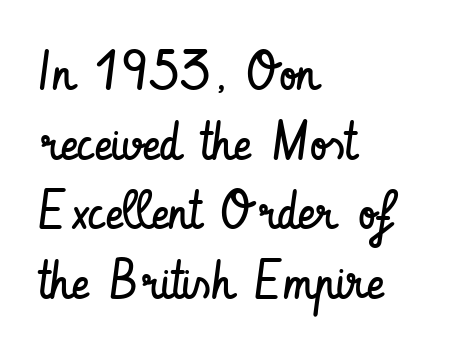
Leading matches the norm, producing a regular column. Serifs: no, the terminals of the letterforms are clean. The typesetting does not lean heavy: it is not bold. Nobody touched the tracking dial on this one. Honestly, there is no underline to notice here at all. Notice how the stems are strictly vertical — no italics here.
